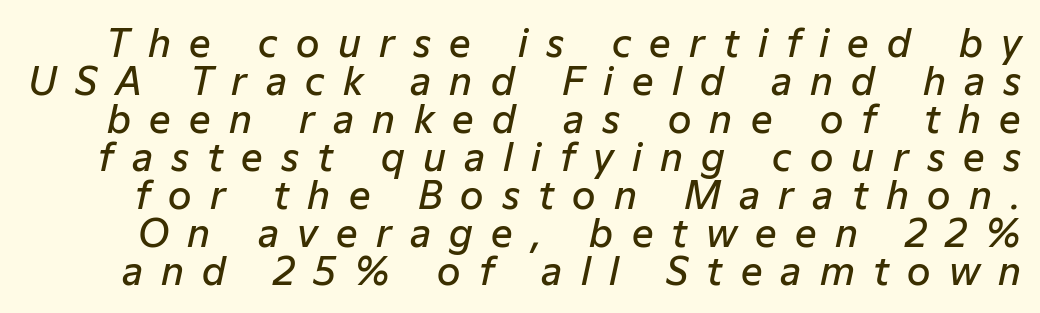
Proportional: the letters do not fall into vertical columns. A typesetter would call this leading minimal, almost set solid. The passage shown leans; its letterforms are oblique. The baseline area is clear.
